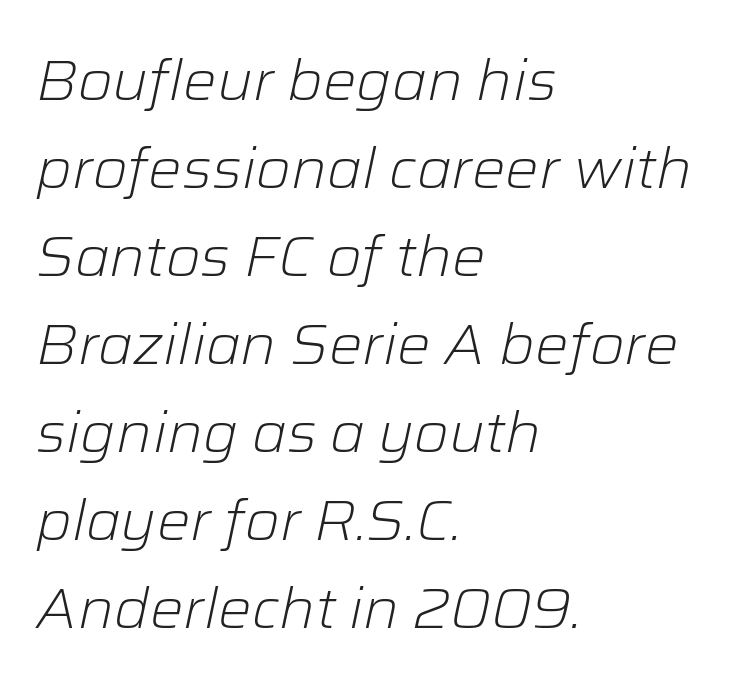
Q: Is the text bold? A: No.
Q: Is the text italic (slanted)? A: Yes, it leans right by about 12 degrees.
Q: Is the text underlined? A: No.
Q: How is the paragraph aligned? A: Left-aligned.
Q: Is the spacing between letters normal or unusually wide? A: Normal.
Q: Is the spacing between lines tight, normal or loose? A: Normal.
Q: Width (condensed, normal, or wide)? A: Normal.
Q: Stroke contrast? A: Low.
Q: x-height? A: Medium.
Q: Monospaced? A: No.
